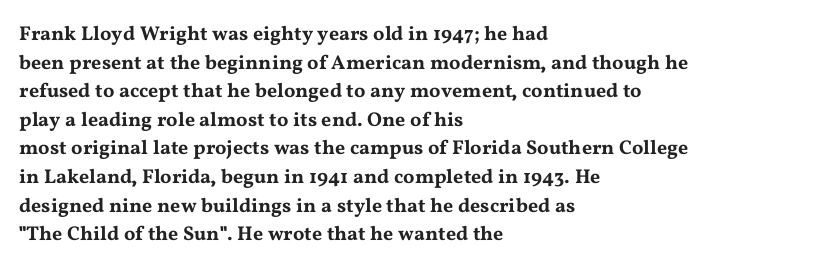
Q: Is the text italic (slanted)? A: No, it is upright.
Q: Is the text underlined? A: No.
Q: How is the paragraph aligned? A: Left-aligned.
Q: Is the spacing between letters normal or unusually wide? A: Normal.
Q: Is the spacing between lines tight, normal or loose? A: Normal.
